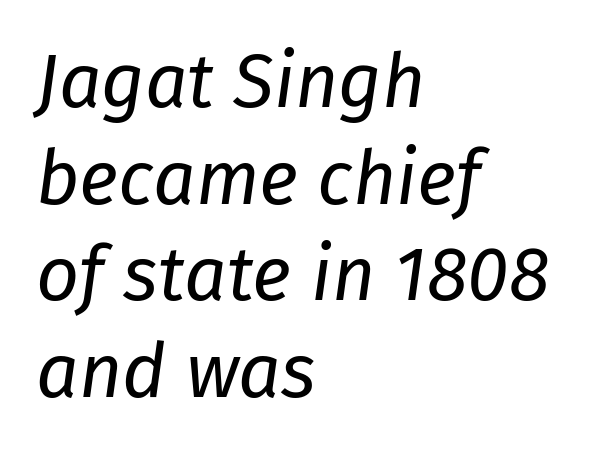
The line-height multiplier appears to be the usual default. Slant detected: the letters are inclined. A typesetter would call this proportional, since set widths differ per character. The paragraph has a hard left edge and a soft right edge. The cut favours lightness, reaching ordinary text weight at its darkest.
